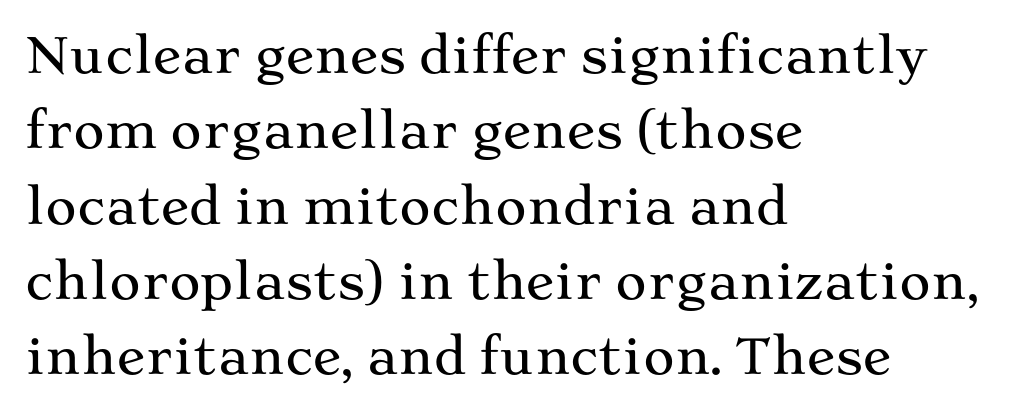
Q: Is the text italic (slanted)? A: No, it is upright.
Q: Is the typeface a serif or a sans-serif typeface? A: Serif.
Q: Is the text underlined? A: No.
Q: How is the paragraph aligned? A: Left-aligned.
Q: Is the spacing between letters normal or unusually wide? A: Normal.
Q: Is the spacing between lines tight, normal or loose? A: Normal.
Q: Width (condensed, normal, or wide)? A: Wide.
Q: Stroke contrast? A: Medium.
Q: x-height? A: Medium.
Q: Monospaced? A: No.
